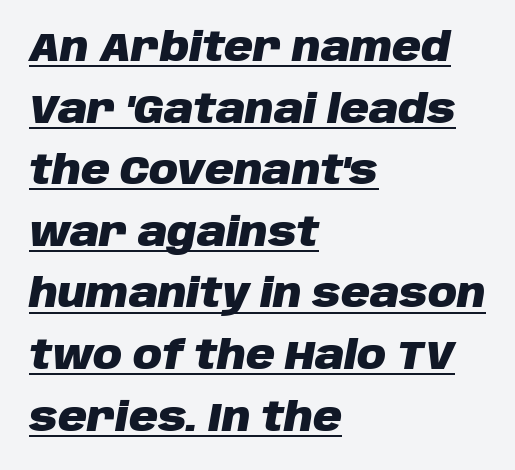
The image shows 40 px heavy type, italic (leaning right); set left-aligned, normal line spacing (1.54x), normal letter spacing, underlined; low stroke contrast and a large x-height.
